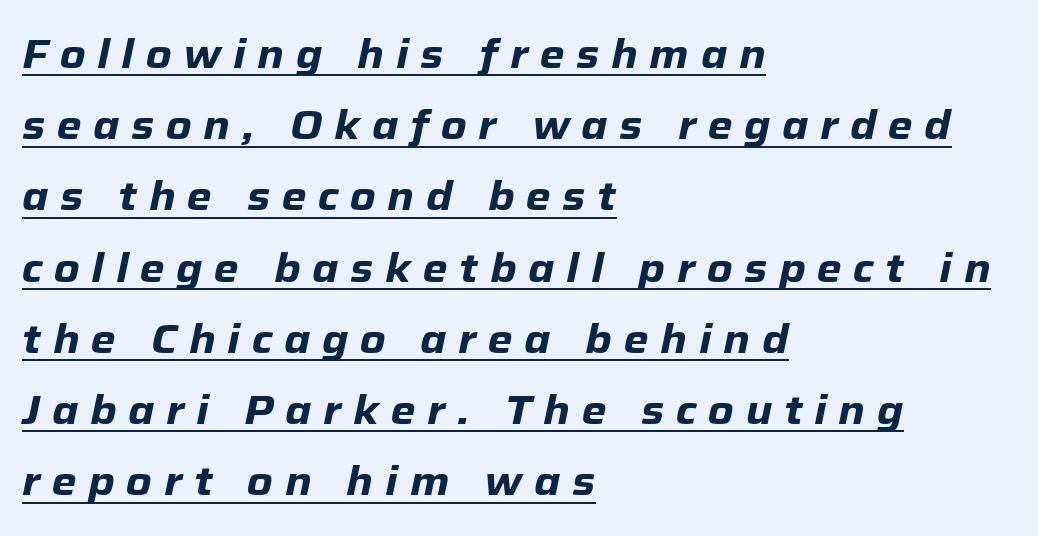
{"italic": "yes", "lean": "right", "slant_degrees": 12, "bold": "yes", "weight": "heavy", "width": "normal", "stroke_contrast": "low", "x_height": "medium", "monospaced": "no", "underline": "yes", "align": "left", "line_spacing_ratio": 1.78, "letter_spacing": "wide", "letter_spacing_em": 0.29, "glyph_px": 40}
